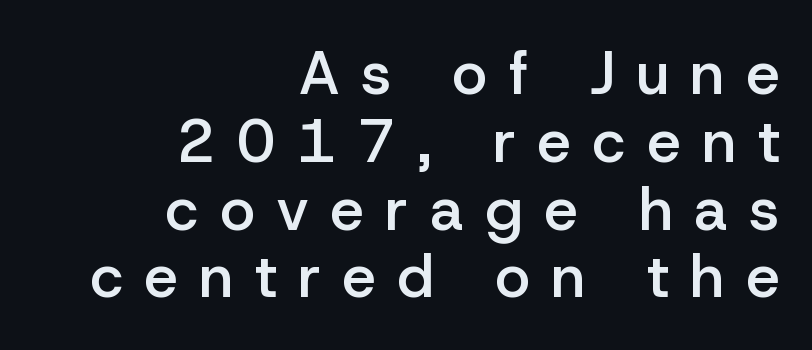
Q: Is the text bold? A: Semi-bold.
Q: Is the text italic (slanted)? A: No, it is upright.
Q: Is the typeface a serif or a sans-serif typeface? A: Sans-serif.
Q: Is the text underlined? A: No.
Q: How is the paragraph aligned? A: Right-aligned.
Q: Is the spacing between letters normal or unusually wide? A: Unusually wide.
Q: Is the spacing between lines tight, normal or loose? A: Tight.
Q: Width (condensed, normal, or wide)? A: Normal.
Q: Stroke contrast? A: Low.
Q: x-height? A: Medium.
Q: Monospaced? A: No.
